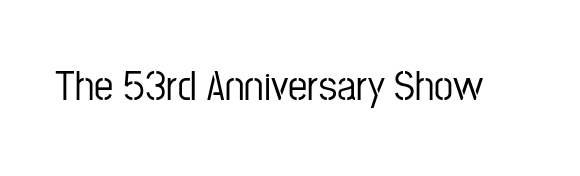
Q: Is the text italic (slanted)? A: No, it is upright.
Q: Is the typeface a serif or a sans-serif typeface? A: Sans-serif.
Q: Is the text underlined? A: No.
Q: Is the spacing between letters normal or unusually wide? A: Normal.
Q: Width (condensed, normal, or wide)? A: Condensed.
Q: Stroke contrast? A: Low.
Q: x-height? A: Medium.
Q: Monospaced? A: No.
